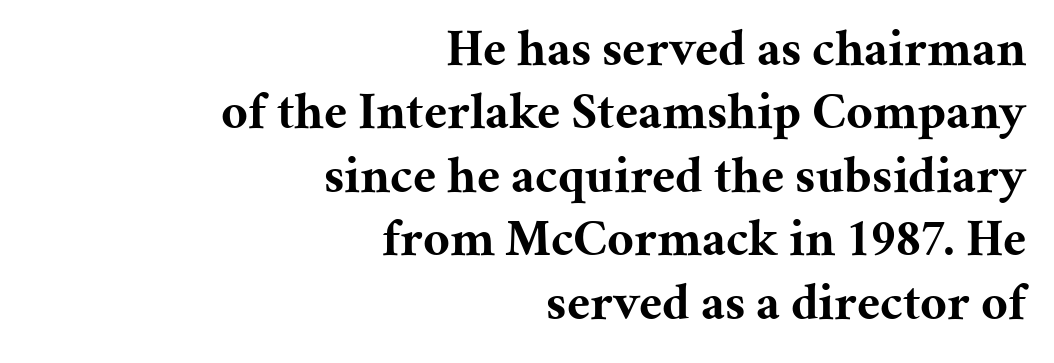
{"serif": "yes", "italic": "no", "bold": "yes", "weight": "bold", "width": "normal", "stroke_contrast": "medium", "x_height": "medium", "monospaced": "no", "underline": "no", "align": "right", "line_spacing_ratio": 1.22, "letter_spacing": "normal", "letter_spacing_em": 0.0, "glyph_px": 52}
